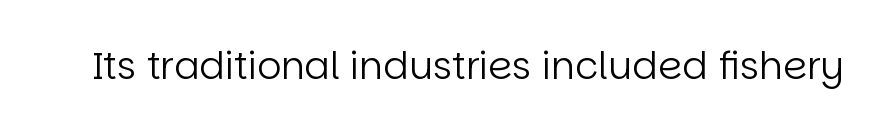
{"serif": "no", "italic": "no", "bold": "no", "weight": "regular", "width": "normal", "stroke_contrast": "low", "x_height": "large", "monospaced": "no", "underline": "no", "letter_spacing": "normal", "letter_spacing_em": 0.0, "glyph_px": 38}
